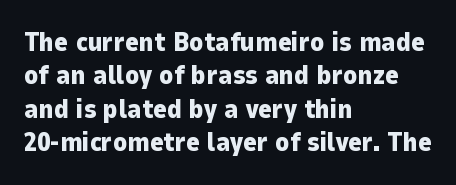
In terms of posture, this sample is upright. Look at the stroke-to-counter ratio: heavy, a bold. Notice how descenders clear the ascenders below comfortably — that's standard leading. The zone under the glyphs is completely vacant. The rendering keeps characters at their native spacing.
